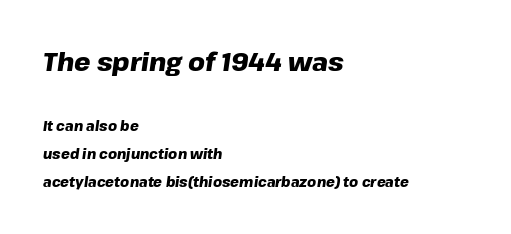
{"italic": "yes", "lean": "right", "slant_degrees": 8, "bold": "yes", "underline": "no", "align": "left", "line_spacing": "loose", "line_spacing_ratio": 2.0, "letter_spacing": "normal", "letter_spacing_em": 0.0, "larger_block": "first", "size_ratio": 1.86, "glyph_px": 26}
